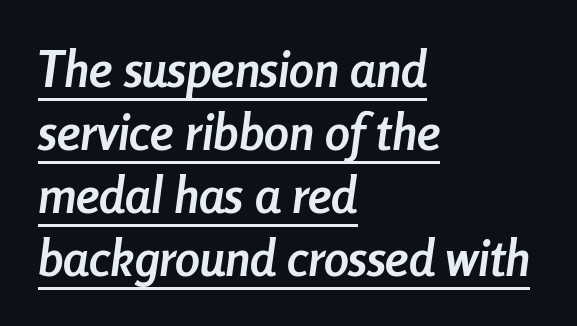
{"italic": "yes", "lean": "right", "slant_degrees": 8, "bold": "yes", "weight": "semibold", "width": "condensed", "stroke_contrast": "low", "x_height": "medium", "monospaced": "no", "underline": "yes", "align": "left", "line_spacing": "normal", "line_spacing_ratio": 1.26, "letter_spacing": "normal", "letter_spacing_em": 0.0, "glyph_px": 50}
